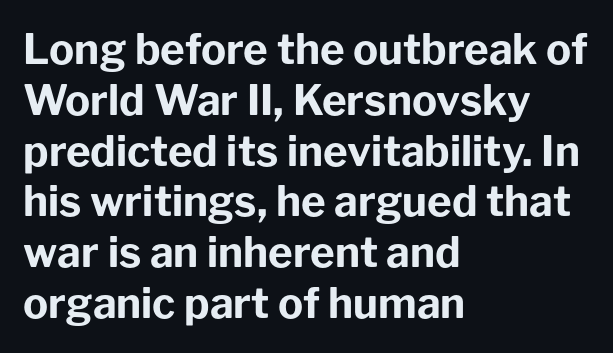
The image shows 42 px bold sans-serif type, upright; set left-aligned, line spacing 1.21x, normal letter spacing, not underlined; low stroke contrast and a medium x-height.
